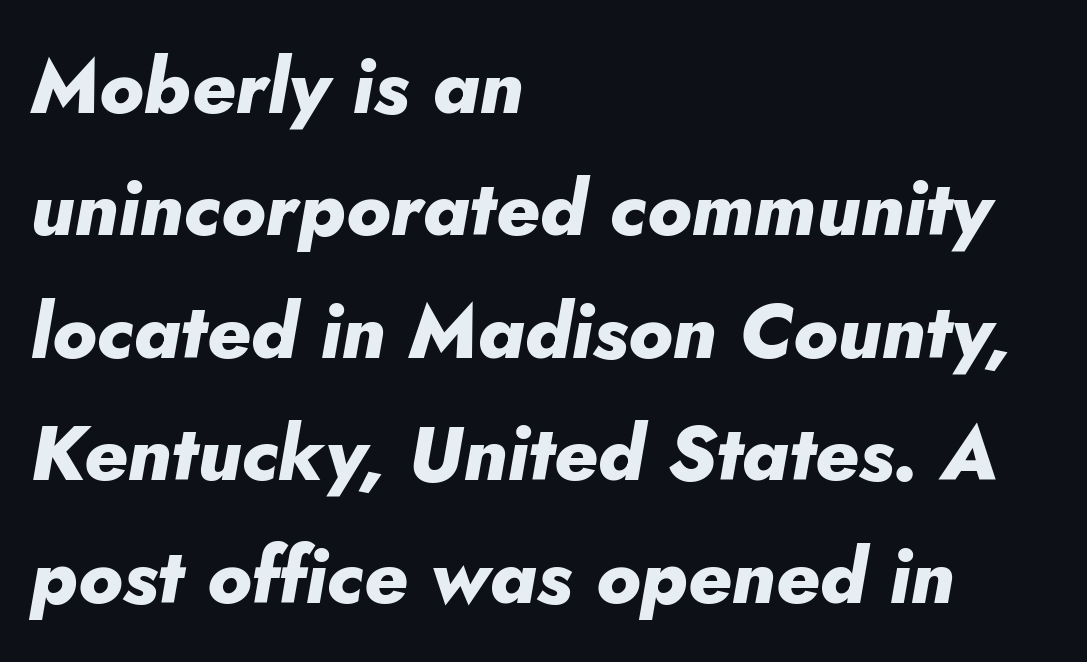
{"italic": "yes", "lean": "right", "slant_degrees": 5, "bold": "yes", "weight": "heavy", "width": "normal", "stroke_contrast": "low", "x_height": "small", "monospaced": "no", "underline": "no", "align": "left", "line_spacing": "normal", "line_spacing_ratio": 1.59, "letter_spacing": "normal", "letter_spacing_em": 0.0, "glyph_px": 77}
